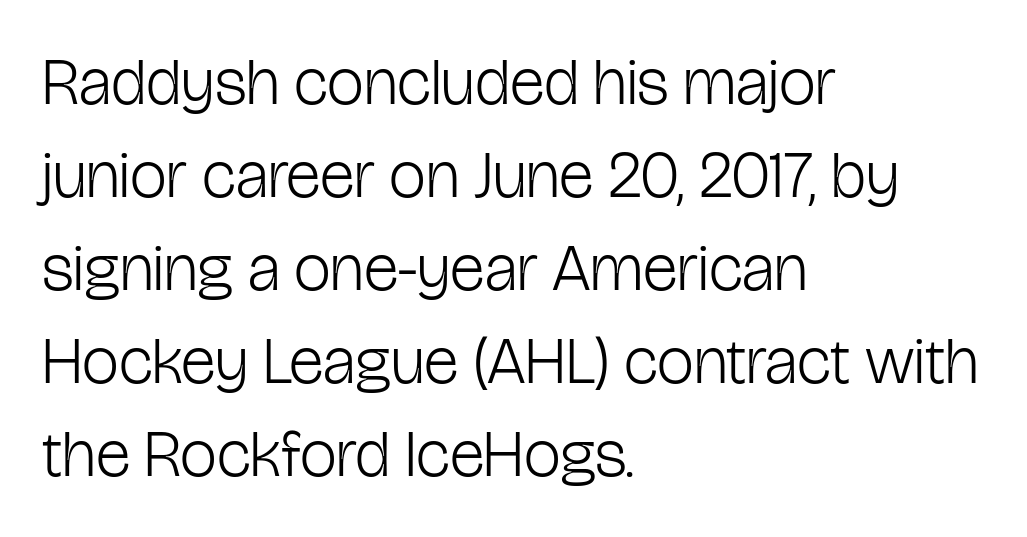
Normally led — the rows are evenly, conventionally spaced. Weight: in the light-to-regular range. Stroke terminals: plain, sans-serif. Tracking here is standard; glyphs follow each other at the usual distance. Every character sits straight up, as roman type does.
